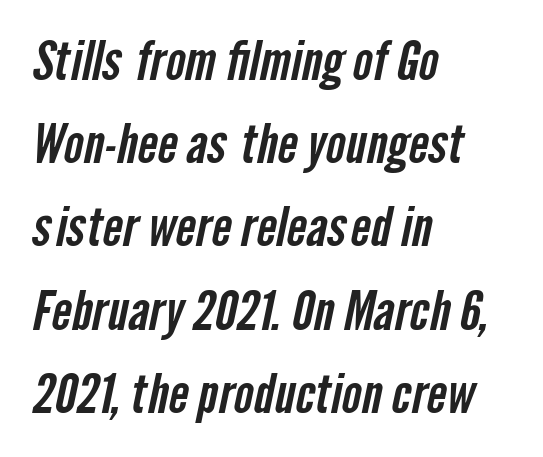
The image shows 53 px condensed sans-serif type; set left-aligned, normal line spacing (1.57x), normal letter spacing, not underlined; low stroke contrast and a medium x-height.
